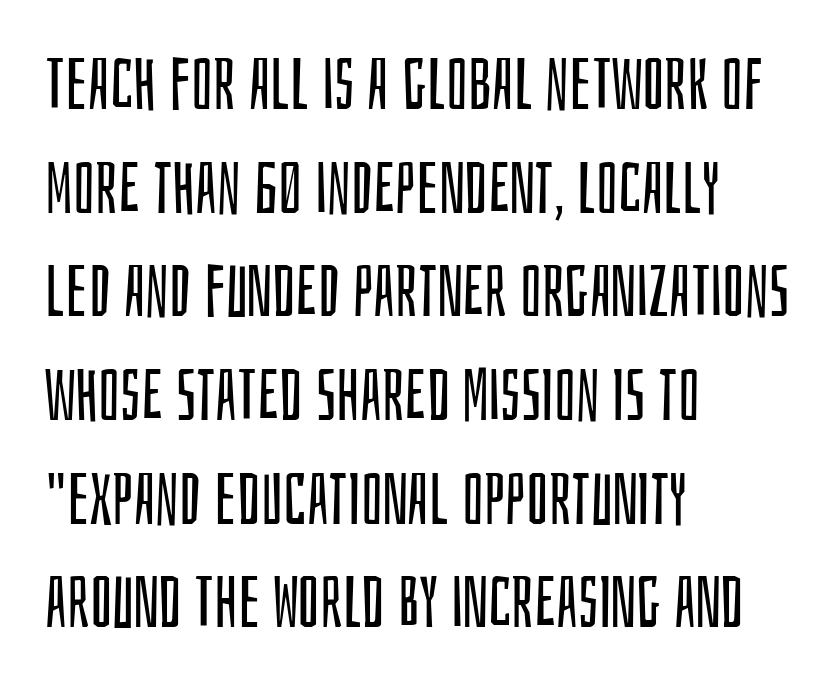
The image shows 71 px regular-weight, condensed sans-serif type, upright; set left-aligned, normal line spacing (1.46x), normal letter spacing, not underlined; low stroke contrast and a large x-height.
